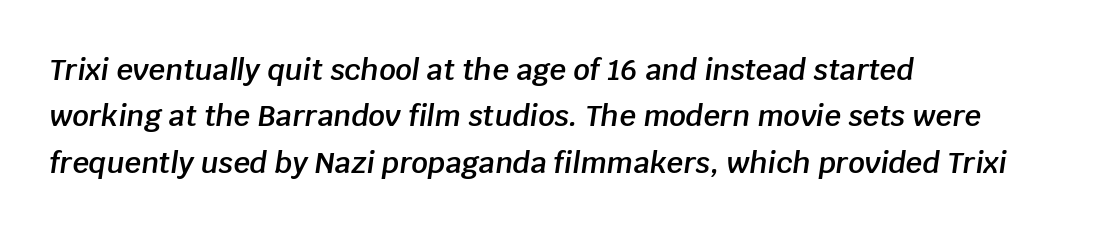
{"italic": "yes", "lean": "right", "slant_degrees": 8, "bold": "semi", "weight": "semibold", "width": "normal", "stroke_contrast": "low", "x_height": "large", "monospaced": "no", "underline": "no", "align": "left", "line_spacing": "normal", "line_spacing_ratio": 1.6, "letter_spacing": "normal", "letter_spacing_em": 0.0, "glyph_px": 29}
